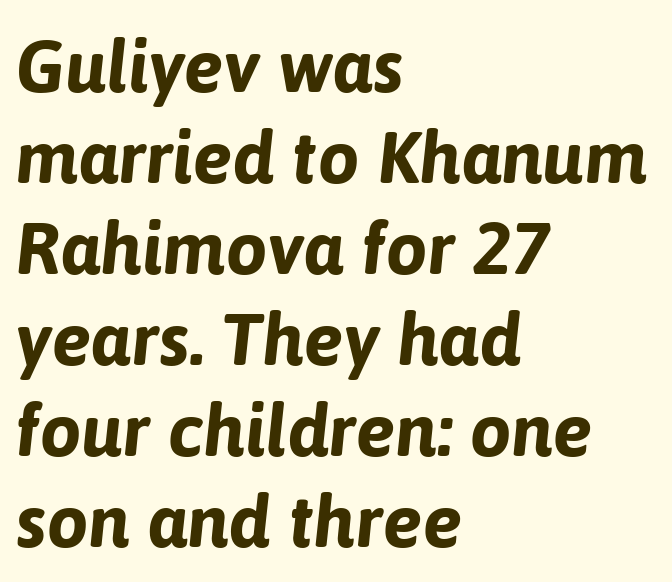
The image shows 74 px bold type, italic (leaning right); set left-aligned, line spacing 1.23x, normal letter spacing, not underlined; low stroke contrast and a medium x-height.
